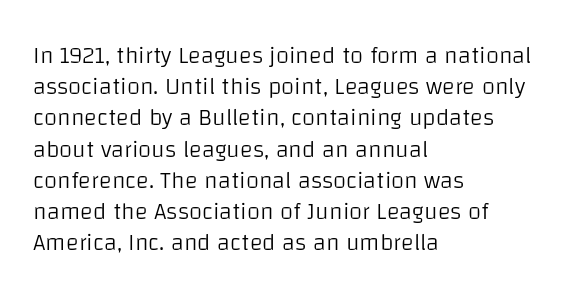
The ragged edge is on the right, which tells us the setting is flush left. The passage shown is not underscored anywhere. These lines were composed using upright roman letters. This sample uses plain, unmodified letter spacing. Reading down the column, the eye jumps a familiar distance to each next line.
